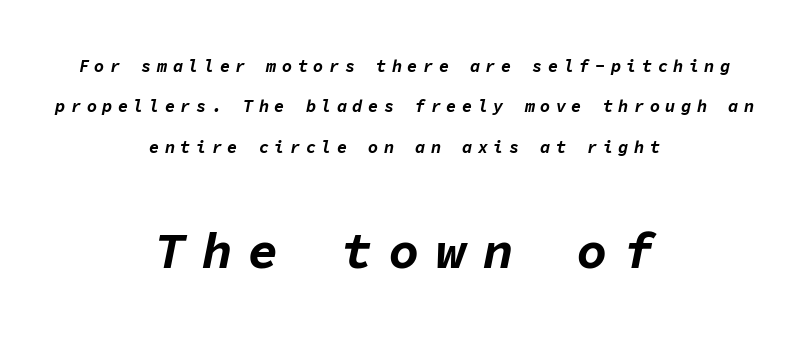
{"italic": "yes", "lean": "right", "slant_degrees": 11, "bold": "yes", "weight": "bold", "width": "normal", "stroke_contrast": "low", "x_height": "medium", "monospaced": "yes", "underline": "no", "align": "center", "line_spacing": "loose", "line_spacing_ratio": 2.38, "letter_spacing": "wide", "letter_spacing_em": 0.32, "larger_block": "second", "size_ratio": 3.0, "glyph_px": 51}
